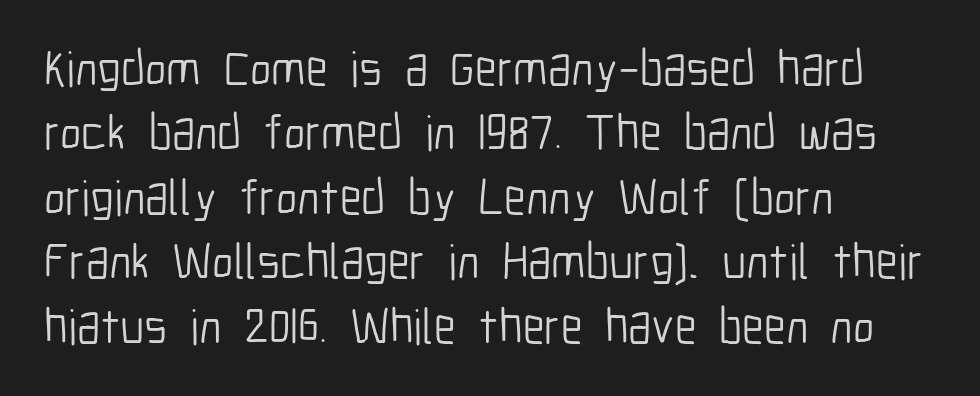
This is the regular roman posture of the typeface. Is the block centered? No — it sits flush against the left margin. Nothing sits at the stroke ends, so this counts as sans-serif. Character widths vary here, with narrow letters taking less room than wide ones.
